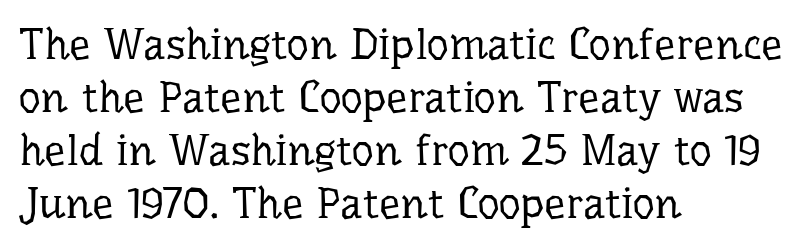
{"serif": "yes", "italic": "no", "bold": "no", "weight": "regular", "width": "normal", "stroke_contrast": "low", "x_height": "medium", "monospaced": "no", "underline": "no", "align": "left", "line_spacing_ratio": 1.23, "letter_spacing": "normal", "letter_spacing_em": 0.0, "glyph_px": 43}
